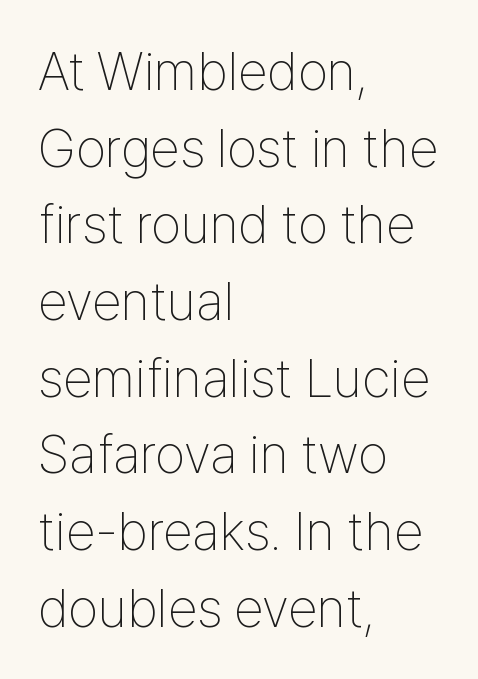
{"serif": "no", "italic": "no", "bold": "no", "weight": "thin", "width": "condensed", "stroke_contrast": "low", "x_height": "medium", "monospaced": "no", "underline": "no", "align": "left", "line_spacing": "normal", "line_spacing_ratio": 1.42, "letter_spacing": "normal", "letter_spacing_em": 0.0, "glyph_px": 54}
